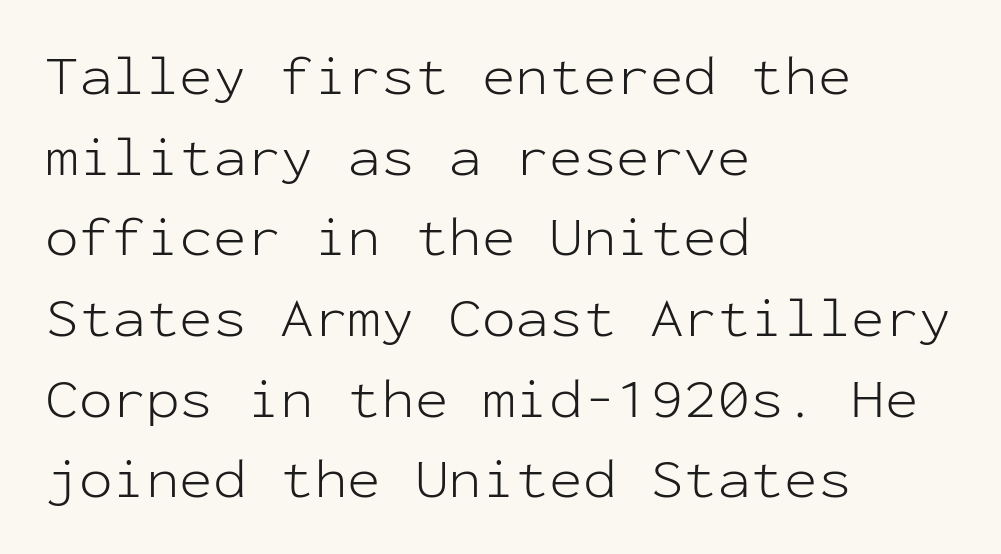
Note the uniform advance width — an 'i' takes as much space as an 'm'. Short note: letters normally spaced. The typeface chosen for these lines omits serifs. Vertical spacing — default. The letters look calm and open, with moderate or lighter stems. The gap between lines stays unmarked.
